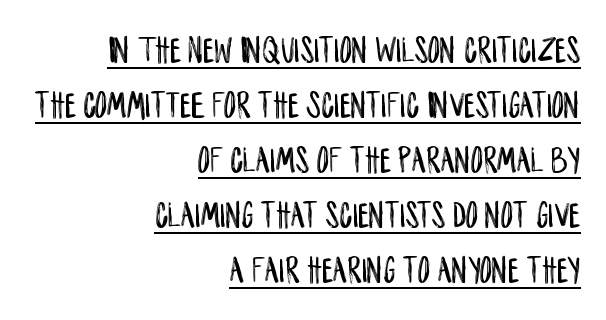
Q: Is the text italic (slanted)? A: No, it is upright.
Q: Is the typeface a serif or a sans-serif typeface? A: Sans-serif.
Q: Is the text underlined? A: Yes.
Q: How is the paragraph aligned? A: Right-aligned.
Q: Is the spacing between letters normal or unusually wide? A: Normal.
Q: Is the spacing between lines tight, normal or loose? A: Normal.
Q: Width (condensed, normal, or wide)? A: Condensed.
Q: Stroke contrast? A: Low.
Q: x-height? A: Large.
Q: Monospaced? A: No.
